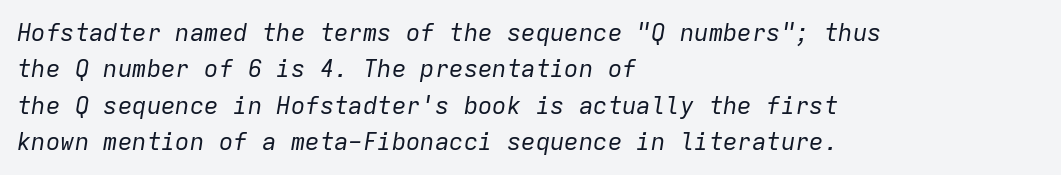
The image shows 24 px text type, italic (leaning right); set left-aligned, normal line spacing (1.52x), normal letter spacing, not underlined.
